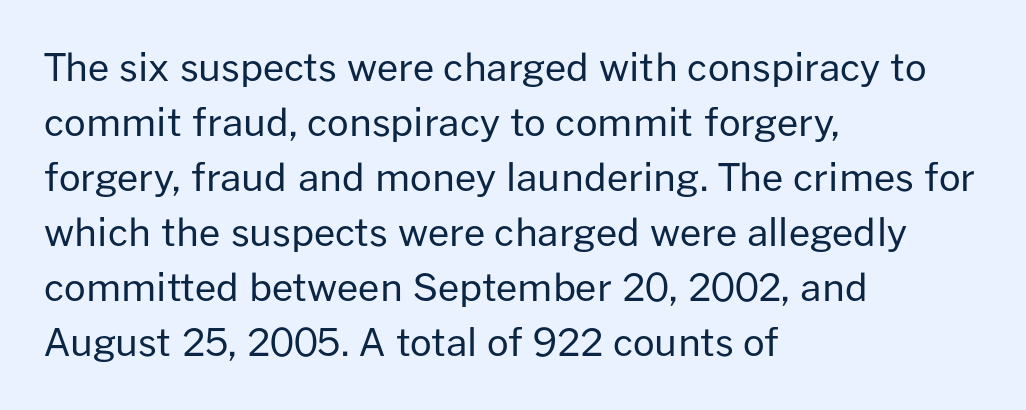
The image shows 38 px regular-weight sans-serif type, upright; set left-aligned, normal line spacing (1.45x), normal letter spacing, not underlined; low stroke contrast and a medium x-height.
